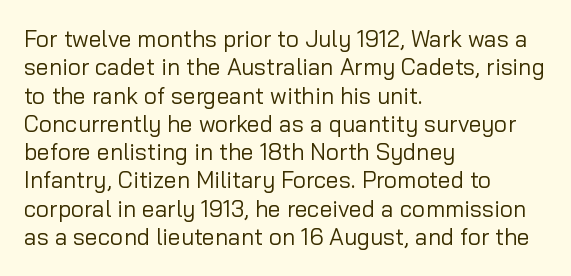
Q: Is the text bold? A: No.
Q: Is the text italic (slanted)? A: No, it is upright.
Q: Is the text underlined? A: No.
Q: How is the paragraph aligned? A: Left-aligned.
Q: Is the spacing between letters normal or unusually wide? A: Normal.
